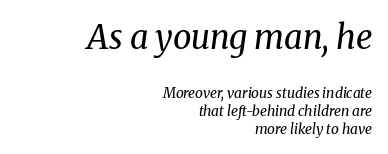
Q: Is the text bold? A: No.
Q: Is the text italic (slanted)? A: Yes, it leans right by about 8 degrees.
Q: Is the typeface a serif or a sans-serif typeface? A: Serif.
Q: Is the text underlined? A: No.
Q: How is the paragraph aligned? A: Right-aligned.
Q: Is the spacing between letters normal or unusually wide? A: Normal.
Q: Is the spacing between lines tight, normal or loose? A: Normal.
Q: Which block of text is set in a larger size, the first (top) or the second (bottom)? A: The first (top) one.
Q: Width (condensed, normal, or wide)? A: Normal.
Q: Stroke contrast? A: Medium.
Q: x-height? A: Medium.
Q: Monospaced? A: No.
